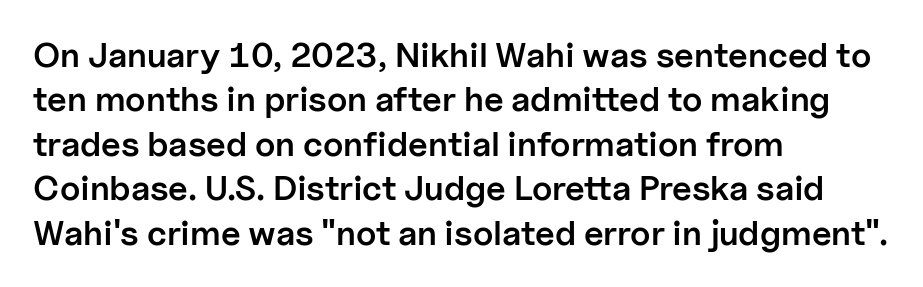
Q: Is the text bold? A: Semi-bold.
Q: Is the text italic (slanted)? A: No, it is upright.
Q: Is the typeface a serif or a sans-serif typeface? A: Sans-serif.
Q: Is the text underlined? A: No.
Q: How is the paragraph aligned? A: Left-aligned.
Q: Is the spacing between letters normal or unusually wide? A: Normal.
Q: Is the spacing between lines tight, normal or loose? A: Normal.
Q: Width (condensed, normal, or wide)? A: Normal.
Q: Stroke contrast? A: Low.
Q: x-height? A: Medium.
Q: Monospaced? A: No.
